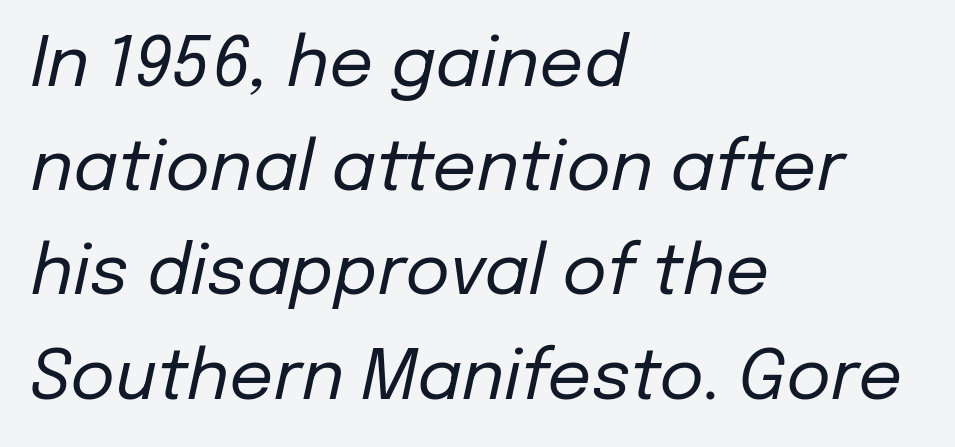
These glyphs show unthickened strokes, regular width or finer. How would I describe the line gaps? Plain and ordinary. Words appear dense and cohesive because spacing is normal. Every character sits at an angle, as italics do. Descenders hang freely into open space.
